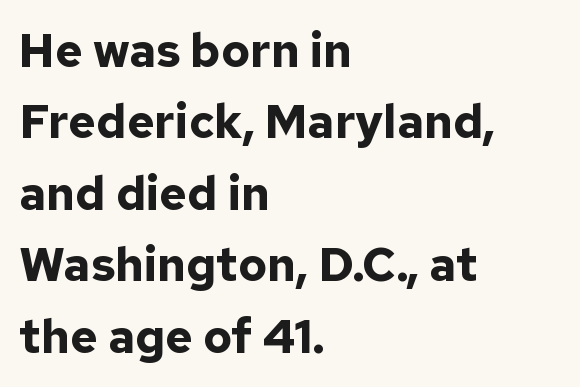
Q: Is the text bold? A: Yes.
Q: Is the text italic (slanted)? A: No, it is upright.
Q: Is the typeface a serif or a sans-serif typeface? A: Sans-serif.
Q: Is the text underlined? A: No.
Q: How is the paragraph aligned? A: Left-aligned.
Q: Is the spacing between letters normal or unusually wide? A: Normal.
Q: Is the spacing between lines tight, normal or loose? A: Normal.
Q: Width (condensed, normal, or wide)? A: Normal.
Q: Stroke contrast? A: Low.
Q: x-height? A: Medium.
Q: Monospaced? A: No.
